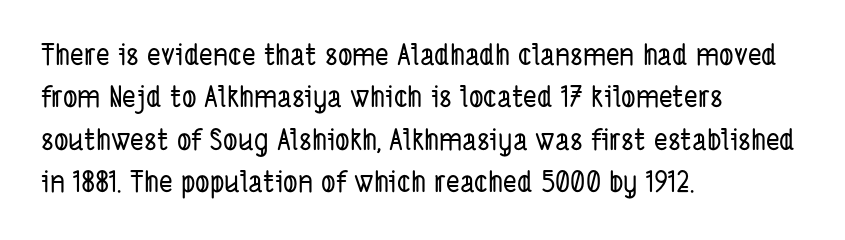
The image shows 29 px condensed sans-serif type; set left-aligned, normal line spacing (1.46x), normal letter spacing, not underlined; low stroke contrast and a medium x-height.
